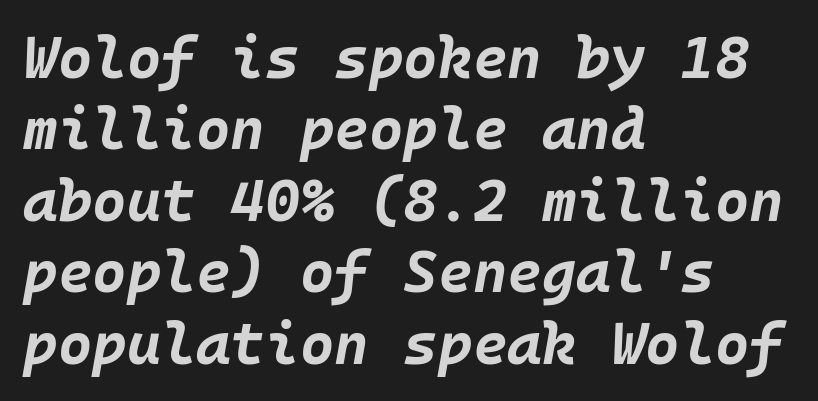
The setting favours the left margin, as ordinary paragraphs usually do. The face used here has the dense, thick strokes of a bold. Tracking here is standard; glyphs follow each other at the usual distance. Notice how the stems are inclined rather than vertical — that's the hallmark of italics.
